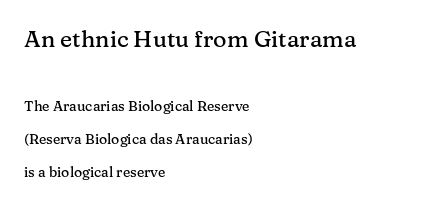
{"italic": "no", "underline": "no", "align": "left", "line_spacing": "loose", "line_spacing_ratio": 2.36, "letter_spacing": "normal", "letter_spacing_em": 0.0, "larger_block": "first", "size_ratio": 1.64, "glyph_px": 23}
